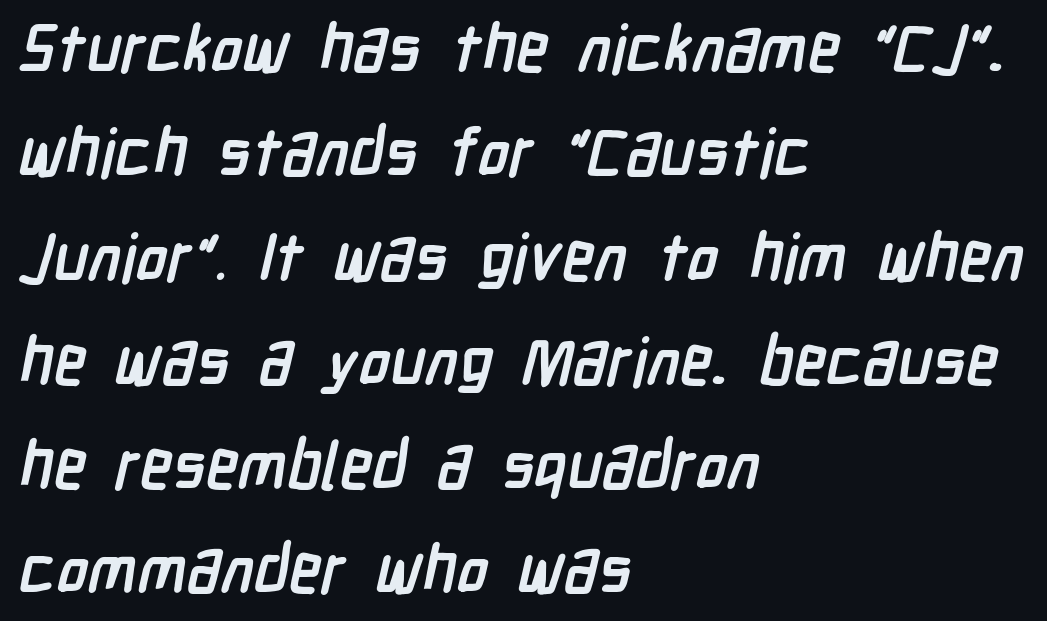
Leading matches the norm, producing a regular column. The space beneath each line is pristine and unruled. The lines are quadded left. To sum up the face: it is a sans, with no serifs.
